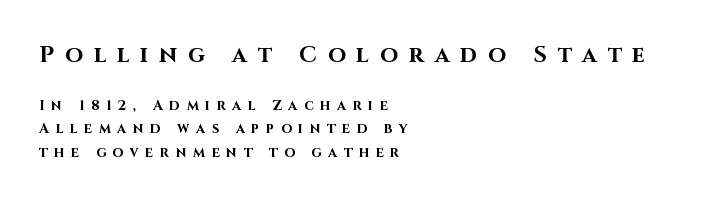
{"italic": "no", "bold": "yes", "underline": "no", "align": "left", "line_spacing": "normal", "line_spacing_ratio": 1.67, "letter_spacing": "wide", "letter_spacing_em": 0.47, "larger_block": "first", "size_ratio": 1.64, "glyph_px": 23}
